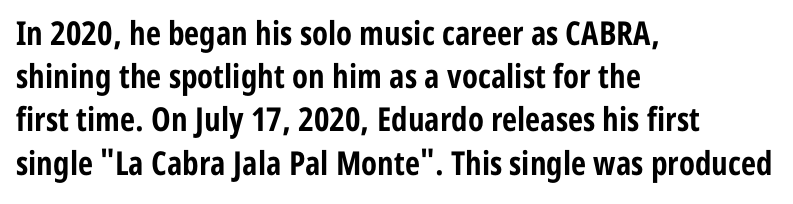
{"serif": "no", "italic": "no", "bold": "yes", "weight": "bold", "width": "condensed", "stroke_contrast": "low", "x_height": "medium", "monospaced": "no", "underline": "no", "align": "left", "line_spacing": "normal", "line_spacing_ratio": 1.31, "letter_spacing": "normal", "letter_spacing_em": 0.0, "glyph_px": 33}
